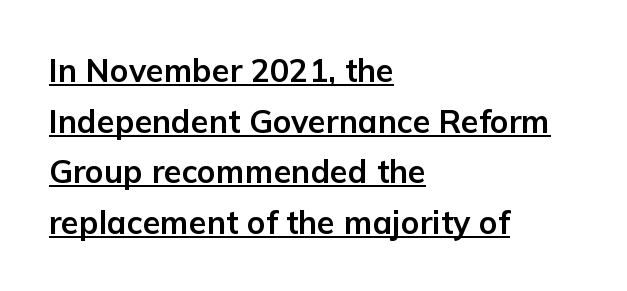
{"serif": "no", "italic": "no", "bold": "yes", "weight": "bold", "width": "normal", "stroke_contrast": "low", "x_height": "medium", "monospaced": "no", "underline": "yes", "align": "left", "line_spacing": "normal", "line_spacing_ratio": 1.58, "letter_spacing": "normal", "letter_spacing_em": 0.0, "glyph_px": 32}
